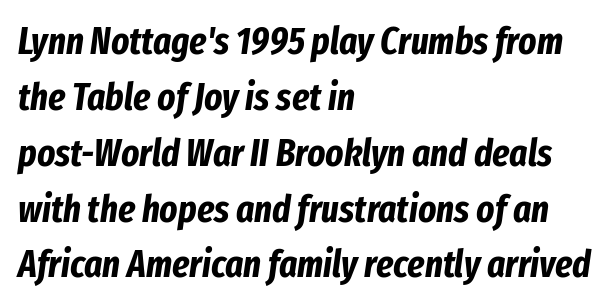
A student would call this left alignment; a typographer would say flush left, rag right. The lettering tilts uniformly, giving the passage an italic look. The gaps between neighbouring characters are ordinary and unremarkable. Line spacing here is normal. The face used here has the dense, thick strokes of a bold. Varying glyph widths throughout — classic text-font behaviour.
